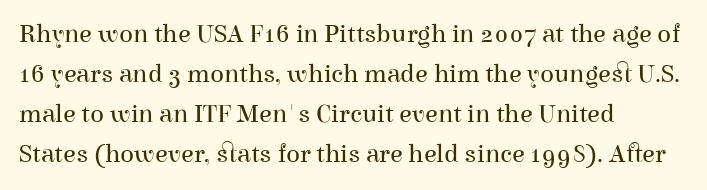
Q: Is the text bold? A: No.
Q: Is the text italic (slanted)? A: No, it is upright.
Q: Is the text underlined? A: No.
Q: How is the paragraph aligned? A: Left-aligned.
Q: Is the spacing between letters normal or unusually wide? A: Normal.
Q: Is the spacing between lines tight, normal or loose? A: Normal.
